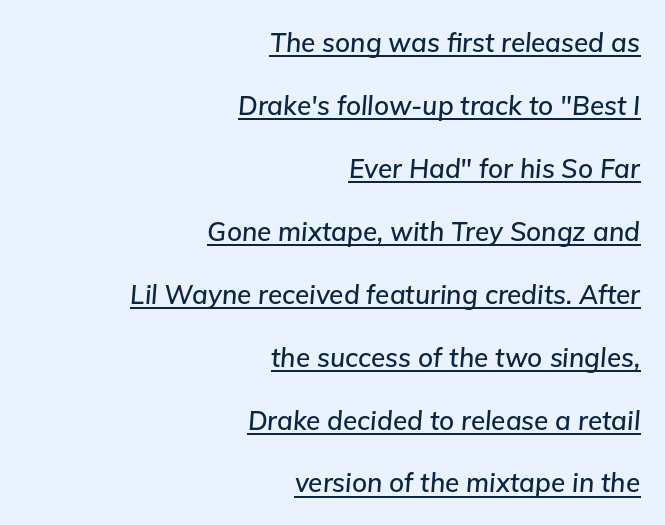
{"italic": "yes", "lean": "right", "slant_degrees": 5, "underline": "yes", "align": "right", "line_spacing": "loose", "line_spacing_ratio": 2.42, "letter_spacing": "normal", "letter_spacing_em": 0.0, "glyph_px": 26}
